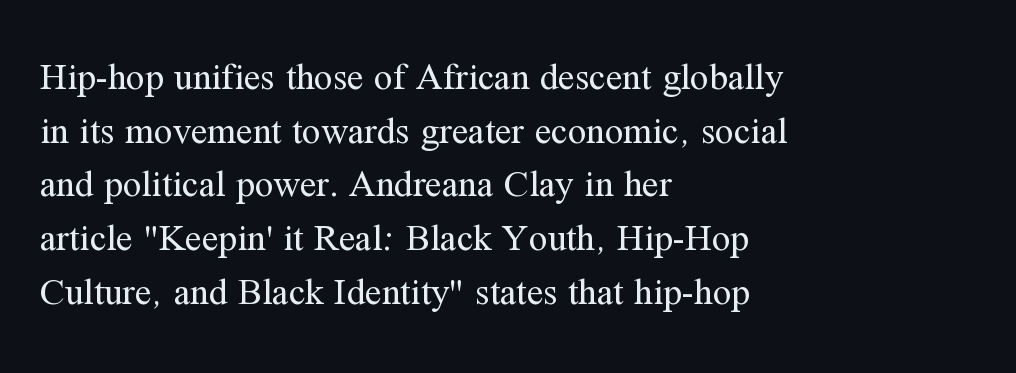
{"serif": "yes", "italic": "no", "bold": "no", "weight": "regular", "width": "normal", "stroke_contrast": "medium", "x_height": "medium", "monospaced": "no", "underline": "no", "align": "left", "line_spacing": "normal", "line_spacing_ratio": 1.45, "letter_spacing": "normal", "letter_spacing_em": 0.0, "glyph_px": 37}
